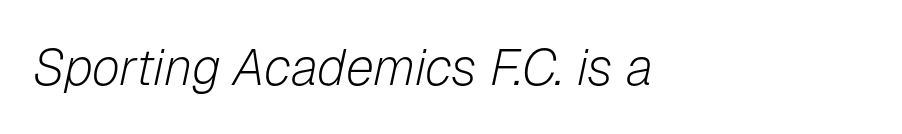
Q: Is the text bold? A: No.
Q: Is the text italic (slanted)? A: Yes, it leans right by about 12 degrees.
Q: Is the text underlined? A: No.
Q: How is the paragraph aligned? A: Left-aligned.
Q: Is the spacing between letters normal or unusually wide? A: Normal.
Q: Width (condensed, normal, or wide)? A: Normal.
Q: Stroke contrast? A: Low.
Q: x-height? A: Medium.
Q: Monospaced? A: No.
